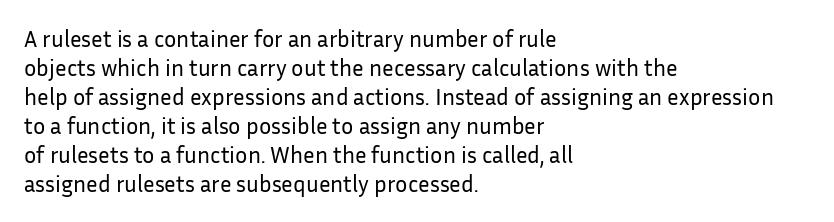
Q: Is the text bold? A: No.
Q: Is the text italic (slanted)? A: No, it is upright.
Q: Is the text underlined? A: No.
Q: How is the paragraph aligned? A: Left-aligned.
Q: Is the spacing between letters normal or unusually wide? A: Normal.
Q: Is the spacing between lines tight, normal or loose? A: Normal.
